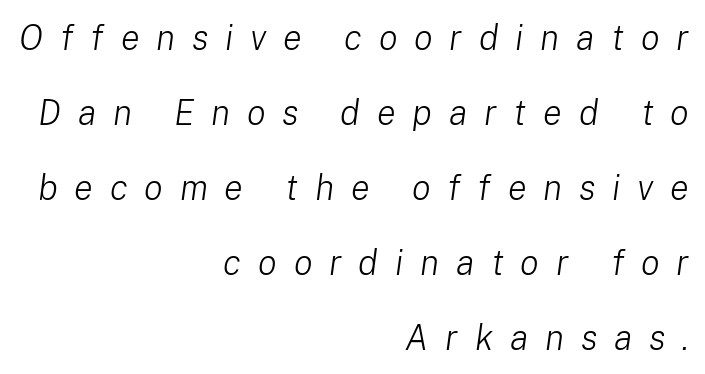
Short and long lines alike share a common ending point at right. Each letter keeps its own natural width here, so spacing adapts to shape. Just letters on the line, the space beneath them empty. Each stroke keeps to a modest, everyday thickness or less.
